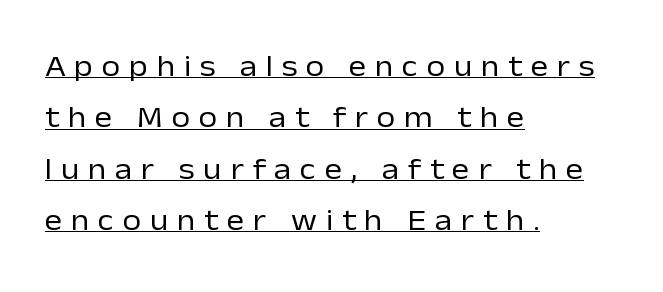
The image shows 30 px regular-weight sans-serif type, upright; set left-aligned, line spacing 1.71x, unusually wide letter spacing (+0.29 em), underlined; low stroke contrast and a medium x-height.
